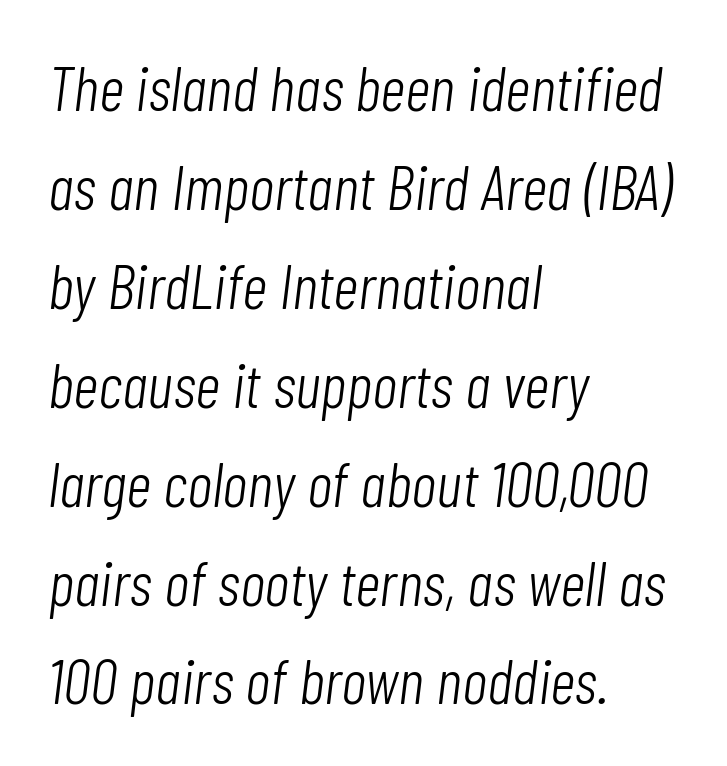
{"italic": "yes", "lean": "right", "slant_degrees": 7, "bold": "no", "weight": "light", "width": "condensed", "stroke_contrast": "low", "x_height": "medium", "monospaced": "no", "underline": "no", "align": "left", "line_spacing": "normal", "line_spacing_ratio": 1.57, "letter_spacing": "normal", "letter_spacing_em": 0.0, "glyph_px": 63}
